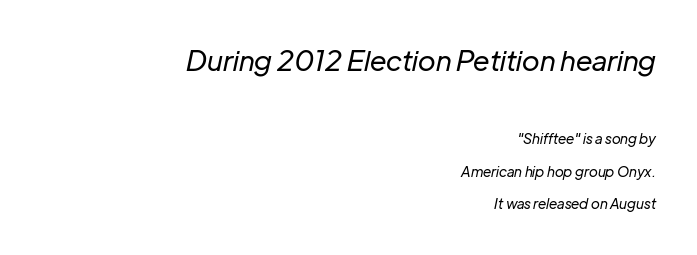
Q: Is the text bold? A: No.
Q: Is the text italic (slanted)? A: Yes, it leans right by about 12 degrees.
Q: Is the text underlined? A: No.
Q: How is the paragraph aligned? A: Right-aligned.
Q: Is the spacing between letters normal or unusually wide? A: Normal.
Q: Is the spacing between lines tight, normal or loose? A: Loose.
Q: Which block of text is set in a larger size, the first (top) or the second (bottom)? A: The first (top) one.
Q: Width (condensed, normal, or wide)? A: Normal.
Q: Stroke contrast? A: Low.
Q: x-height? A: Medium.
Q: Monospaced? A: No.
